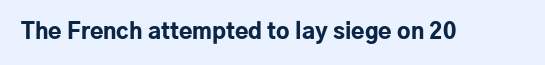
{"italic": "no", "bold": "yes", "underline": "no", "letter_spacing": "normal", "letter_spacing_em": 0.0, "glyph_px": 22}
